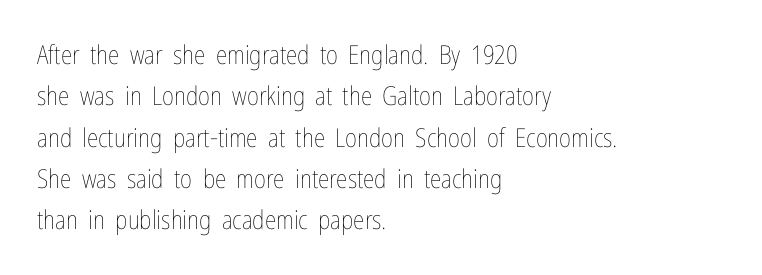
The image shows 26 px text type, upright; set left-aligned, normal line spacing (1.59x), normal letter spacing, not underlined.
